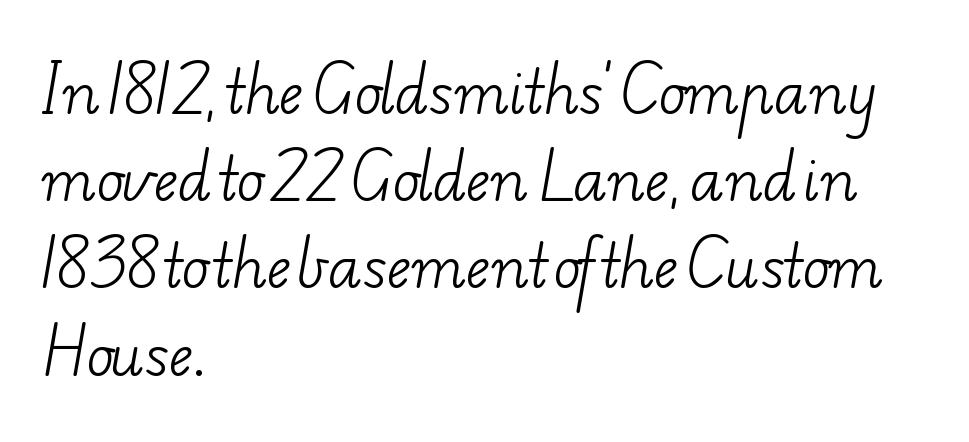
The image shows 57 px light, wide serif type; set left-aligned, normal line spacing (1.53x), normal letter spacing, not underlined; low stroke contrast and a small x-height.
